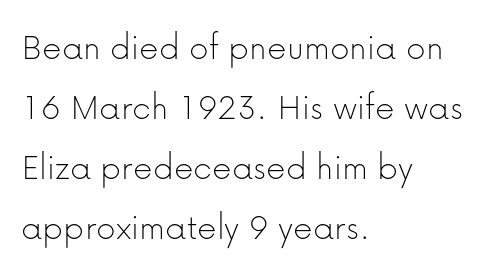
Q: Is the text bold? A: No.
Q: Is the text italic (slanted)? A: No, it is upright.
Q: Is the typeface a serif or a sans-serif typeface? A: Sans-serif.
Q: Is the text underlined? A: No.
Q: How is the paragraph aligned? A: Left-aligned.
Q: Is the spacing between letters normal or unusually wide? A: Normal.
Q: Is the spacing between lines tight, normal or loose? A: Normal.
Q: Width (condensed, normal, or wide)? A: Normal.
Q: Stroke contrast? A: Low.
Q: x-height? A: Medium.
Q: Monospaced? A: No.
